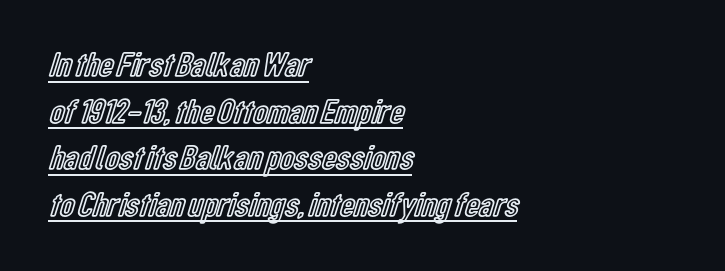
The type is set solid horizontally, with unmodified tracking. The lettering is marked with a stroke running underneath it. The face used here is proportionally spaced, like ordinary book or web type. Reading down the block, your eye returns to a fixed left position each line.
